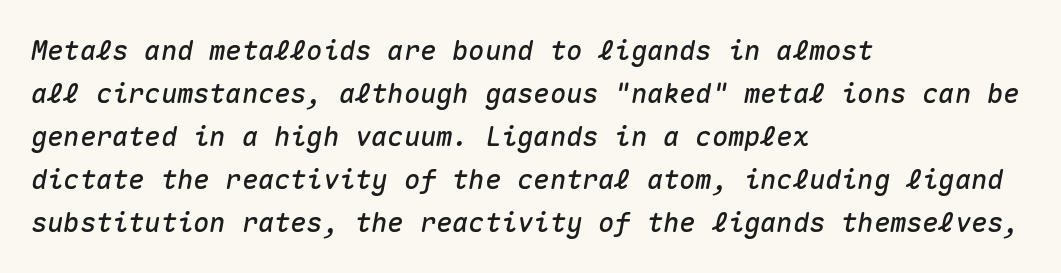
The image shows 27 px text type, italic (leaning right); set left-aligned, normal line spacing (1.59x), normal letter spacing, not underlined.
